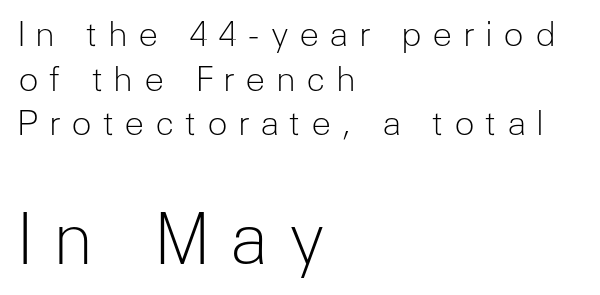
The image shows 69 px light sans-serif type, upright; set left-aligned, normal line spacing (1.31x), unusually wide letter spacing (+0.3 em), not underlined; the second (bottom) block is 2.03x larger; low stroke contrast and a medium x-height.
